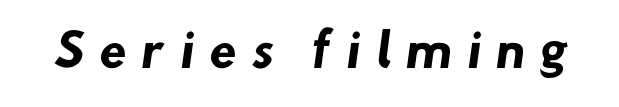
Q: Is the text bold? A: Yes.
Q: Is the typeface a serif or a sans-serif typeface? A: Sans-serif.
Q: Is the text underlined? A: No.
Q: Is the spacing between letters normal or unusually wide? A: Unusually wide.
Q: Width (condensed, normal, or wide)? A: Normal.
Q: Stroke contrast? A: Low.
Q: x-height? A: Small.
Q: Monospaced? A: No.
